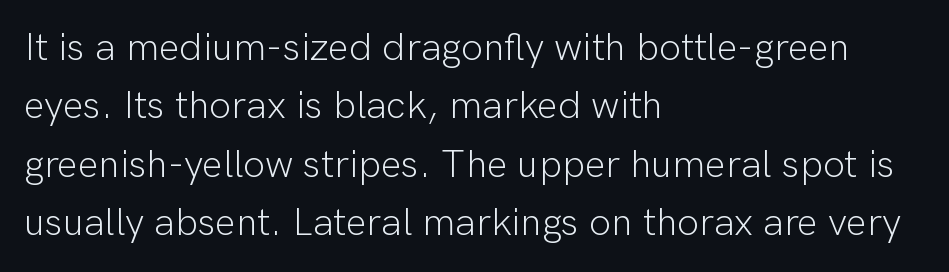
{"serif": "no", "italic": "no", "bold": "no", "weight": "light", "width": "normal", "stroke_contrast": "low", "x_height": "medium", "monospaced": "no", "underline": "no", "align": "left", "line_spacing": "normal", "line_spacing_ratio": 1.5, "letter_spacing": "normal", "letter_spacing_em": 0.0, "glyph_px": 39}
